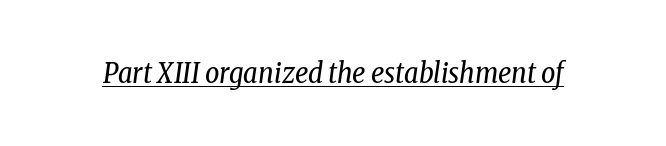
The image shows 28 px regular-weight, condensed serif type, italic (leaning right); set normal letter spacing, underlined; low stroke contrast and a medium x-height.
